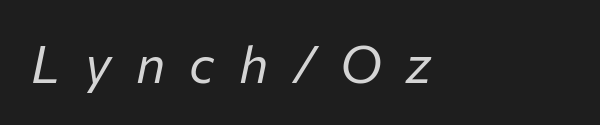
{"italic": "yes", "lean": "right", "slant_degrees": 12, "bold": "no", "weight": "regular", "width": "normal", "stroke_contrast": "low", "x_height": "medium", "monospaced": "no", "underline": "no", "align": "left", "letter_spacing": "wide", "letter_spacing_em": 0.48, "glyph_px": 51}
